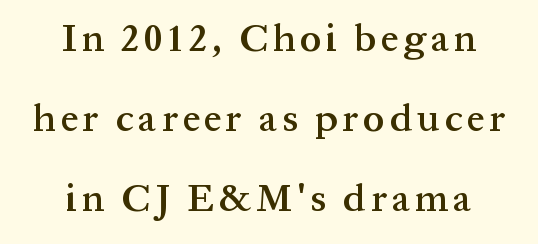
Baseline-to-baseline distance is far greater than the letter height. Bare-footed words on every line. These words are printed semibold, heavier than regular yet not bold. The rag falls on both sides of this text block equally.
